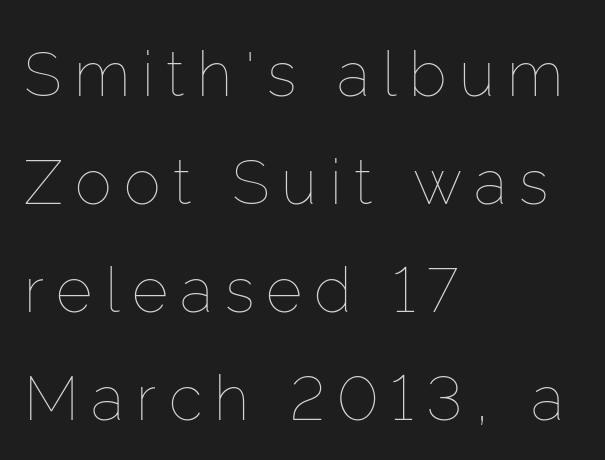
{"italic": "no", "bold": "no", "weight": "thin", "width": "normal", "stroke_contrast": "low", "x_height": "medium", "monospaced": "no", "underline": "no", "align": "left", "line_spacing_ratio": 1.74, "letter_spacing": "wide", "letter_spacing_em": 0.2, "glyph_px": 62}
